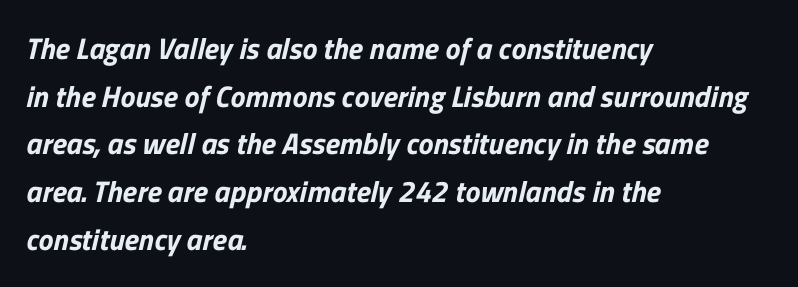
The image shows 30 px sans-serif type; set left-aligned, normal line spacing (1.59x), normal letter spacing, not underlined; low stroke contrast and a medium x-height.
